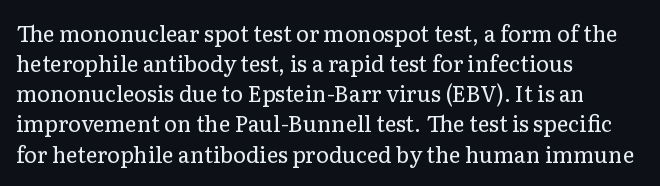
The letterforms sit shoulder to shoulder at normal distance. The space directly below the letters is spotless. Counters stay open thanks to moderate or lighter strokes. The vertical gap from one line to the next is medium. Ascenders rise straight up at ninety degrees. The ragged edge is on the right, which tells us the setting is flush left.
